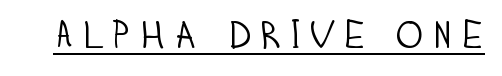
{"serif": "no", "italic": "no", "bold": "no", "weight": "light", "width": "condensed", "stroke_contrast": "low", "x_height": "large", "monospaced": "no", "underline": "yes", "glyph_px": 39}
